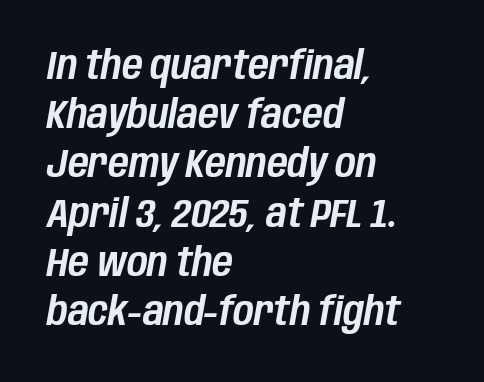
Q: Is the text italic (slanted)? A: Yes, it leans right by about 10 degrees.
Q: Is the text underlined? A: No.
Q: How is the paragraph aligned? A: Left-aligned.
Q: Is the spacing between letters normal or unusually wide? A: Normal.
Q: Width (condensed, normal, or wide)? A: Condensed.
Q: Stroke contrast? A: Low.
Q: x-height? A: Large.
Q: Monospaced? A: No.
